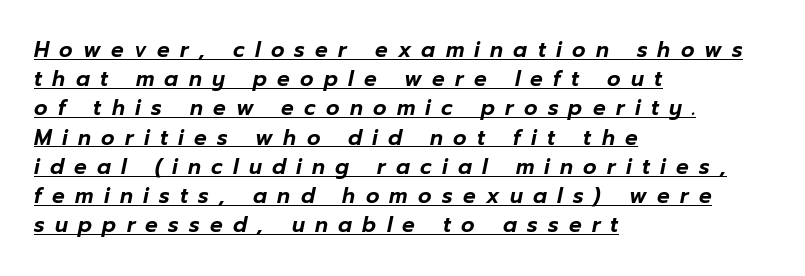
Q: Is the text italic (slanted)? A: Yes, it leans right by about 12 degrees.
Q: Is the text underlined? A: Yes.
Q: How is the paragraph aligned? A: Left-aligned.
Q: Is the spacing between letters normal or unusually wide? A: Unusually wide.
Q: Is the spacing between lines tight, normal or loose? A: Normal.
